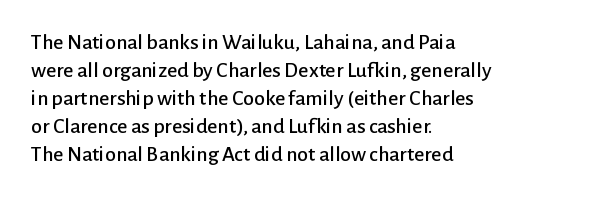
The image shows 22 px text type, upright; set left-aligned, normal line spacing (1.27x), normal letter spacing, not underlined.
